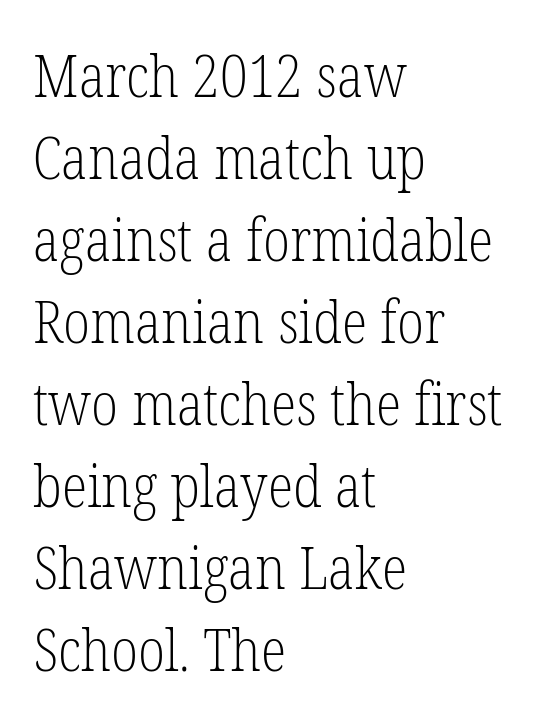
{"serif": "yes", "italic": "no", "bold": "no", "weight": "light", "width": "condensed", "stroke_contrast": "low", "x_height": "medium", "monospaced": "no", "underline": "no", "align": "left", "line_spacing": "normal", "line_spacing_ratio": 1.39, "letter_spacing": "normal", "letter_spacing_em": 0.0, "glyph_px": 59}
